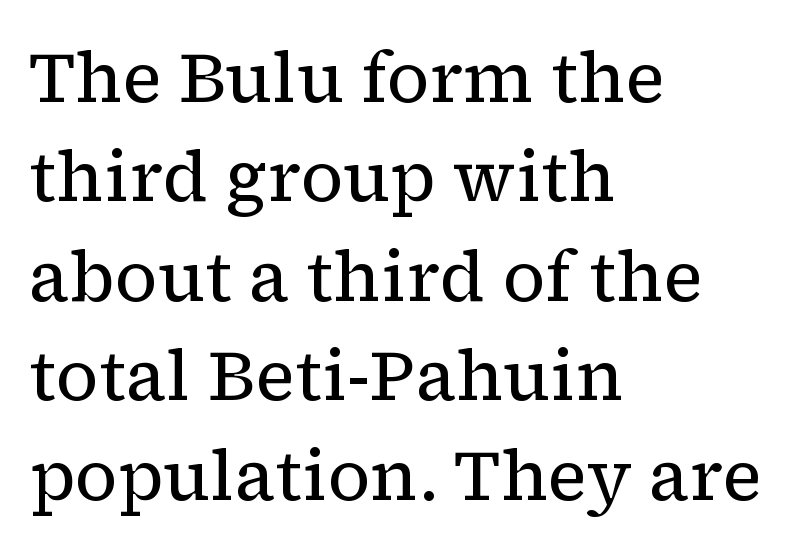
{"serif": "yes", "italic": "no", "bold": "no", "weight": "regular", "width": "normal", "stroke_contrast": "low", "x_height": "medium", "monospaced": "no", "underline": "no", "align": "left", "line_spacing": "normal", "line_spacing_ratio": 1.42, "letter_spacing": "normal", "letter_spacing_em": 0.0, "glyph_px": 70}
